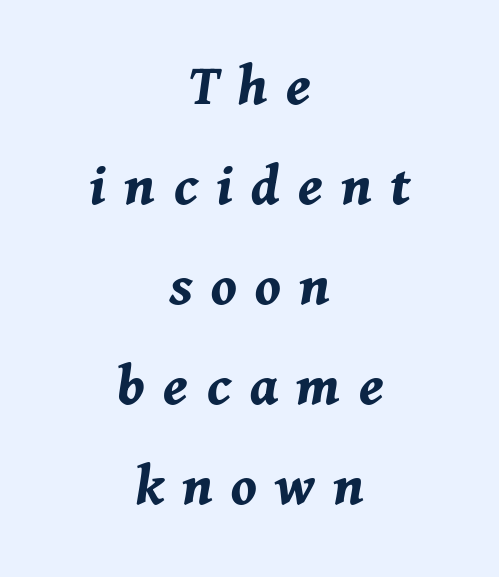
The image shows 61 px bold type, italic (leaning right); set centered, normal line spacing (1.64x), unusually wide letter spacing (+0.3 em), not underlined; medium stroke contrast and a medium x-height.
